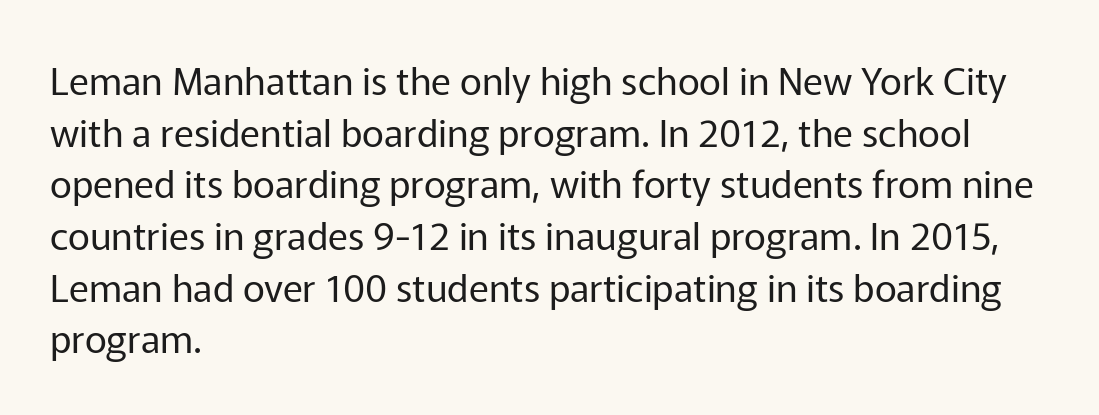
{"serif": "no", "italic": "no", "bold": "no", "weight": "regular", "width": "normal", "stroke_contrast": "low", "x_height": "medium", "monospaced": "no", "underline": "no", "align": "left", "line_spacing": "normal", "line_spacing_ratio": 1.36, "letter_spacing": "normal", "letter_spacing_em": 0.0, "glyph_px": 38}
